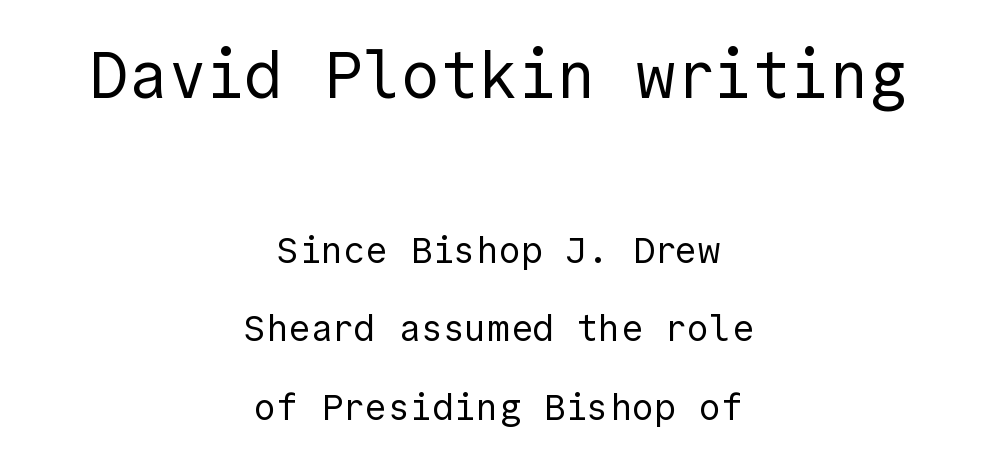
Q: Is the text bold? A: No.
Q: Is the text italic (slanted)? A: No, it is upright.
Q: Is the typeface a serif or a sans-serif typeface? A: Sans-serif.
Q: Is the text underlined? A: No.
Q: How is the paragraph aligned? A: Centered.
Q: Is the spacing between letters normal or unusually wide? A: Normal.
Q: Is the spacing between lines tight, normal or loose? A: Loose.
Q: Which block of text is set in a larger size, the first (top) or the second (bottom)? A: The first (top) one.
Q: Width (condensed, normal, or wide)? A: Normal.
Q: x-height? A: Medium.
